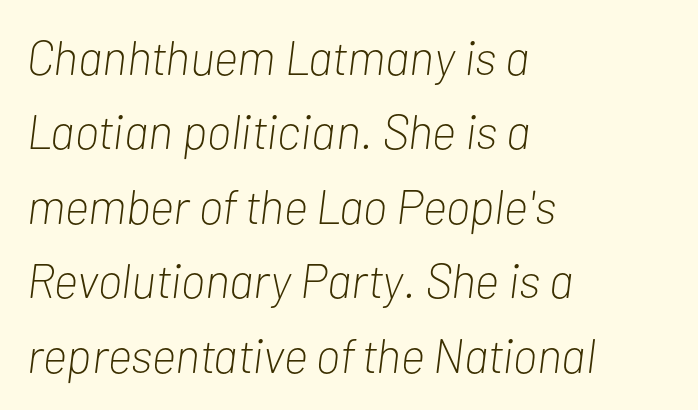
The image shows 48 px light, condensed type, italic (leaning right); set left-aligned, normal line spacing (1.55x), normal letter spacing, not underlined; low stroke contrast and a medium x-height.
